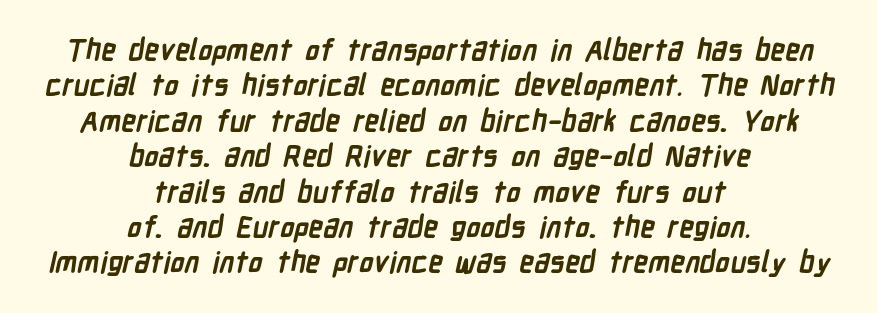
The image shows 29 px semibold, condensed sans-serif type; set centered, line spacing 1.22x, normal letter spacing, not underlined; low stroke contrast and a medium x-height.
